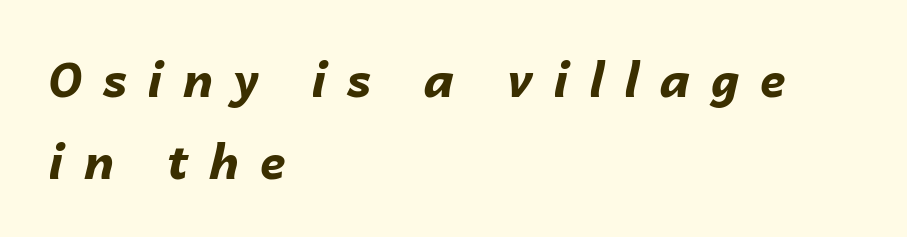
Alignment: flush left. Beneath every word, the page is bare. You'd pick this weight for a headline — it's a proper bold. The passage shown is typed in a proportional face where columns would drift.
